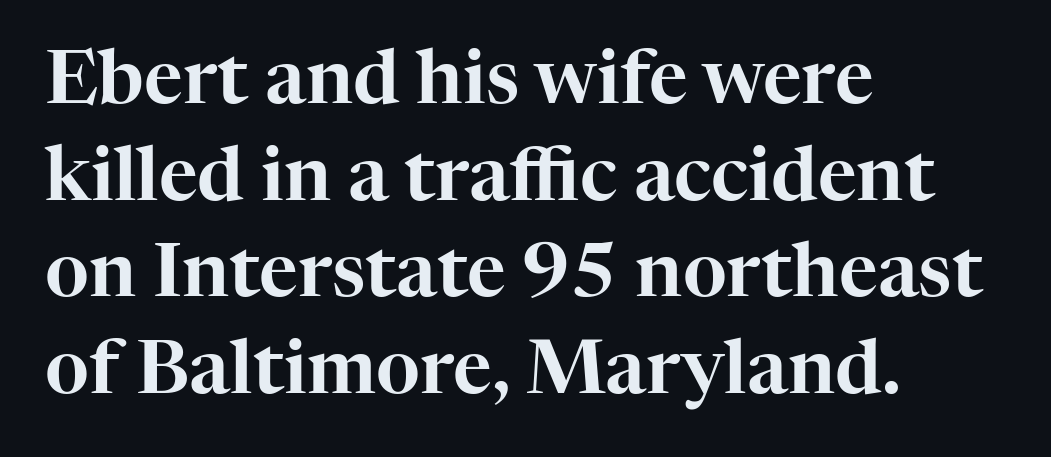
The image shows 75 px serif type, upright; set left-aligned, normal line spacing (1.29x), normal letter spacing, not underlined; high stroke contrast and a medium x-height.
